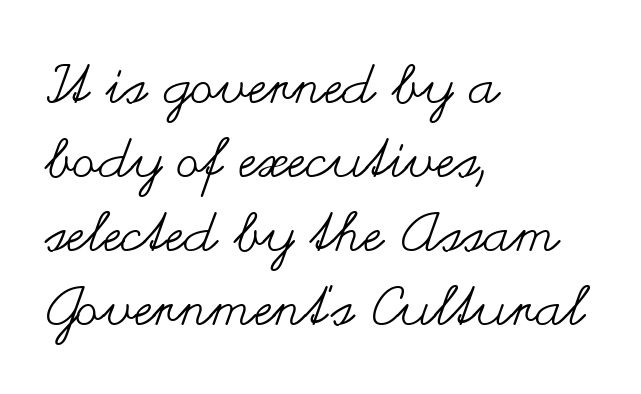
The image shows 54 px regular-weight, wide type; set left-aligned, normal line spacing (1.37x), normal letter spacing, not underlined; medium stroke contrast and a small x-height.
